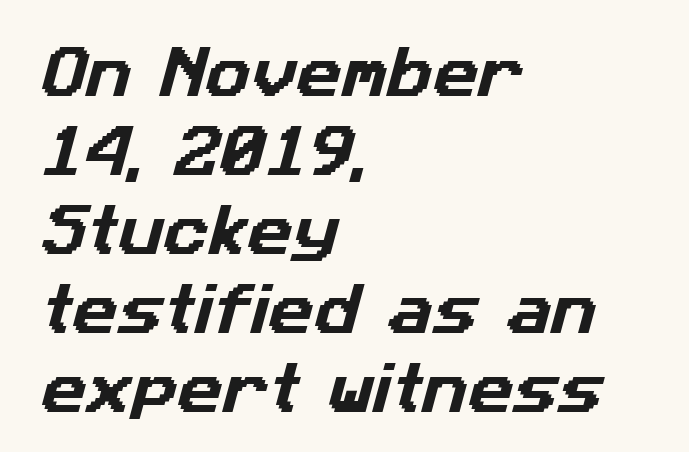
Glyph-to-glyph distance matches everyday printed text. Classification — sans serif. A classic flush-left, rag-right setting is used for this passage. These lines are rendered in a variable-pitch font. Clear beneath every line of the passage. Line spacing here is normal.
